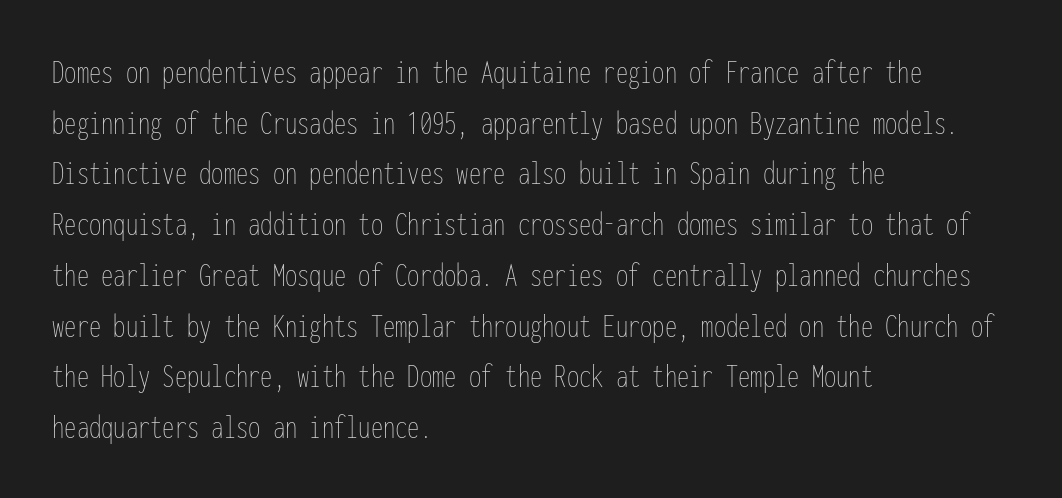
The image shows 35 px thin, condensed type, upright, monospaced; set left-aligned, normal line spacing (1.45x), normal letter spacing, not underlined; low stroke contrast and a medium x-height.
